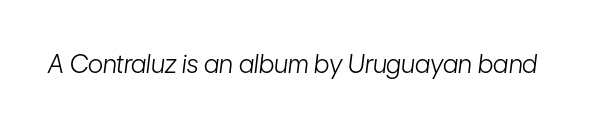
Spacing between characters is what you'd get straight out of the box. The weight would be labelled regular, book, light, or lighter still. The string is rendered with underlining switched off. Observe the lean: these are italic letterforms.
